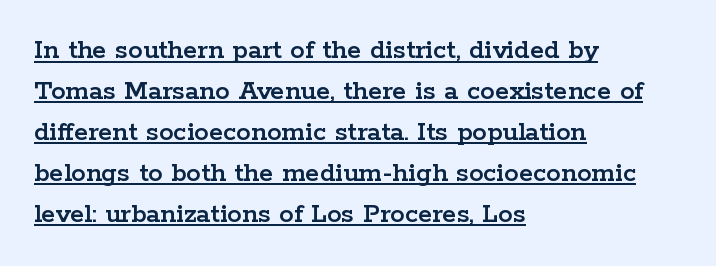
The image shows 29 px wide serif type, upright; set left-aligned, normal line spacing (1.41x), normal letter spacing, underlined; low stroke contrast and a medium x-height.
